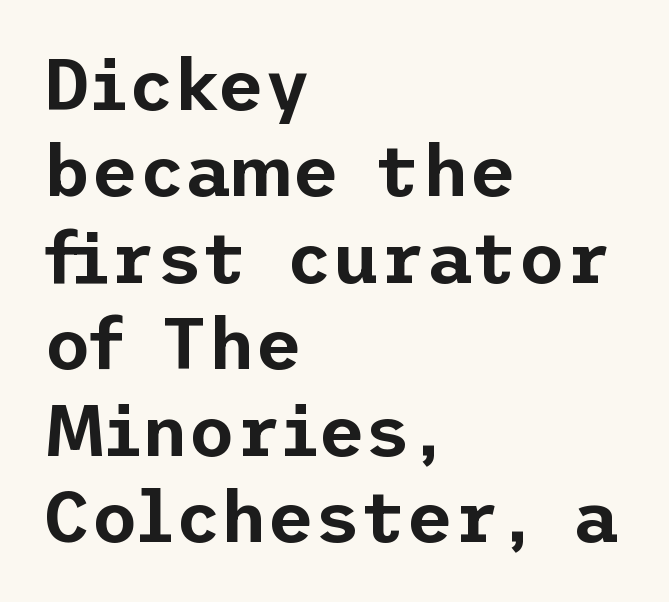
The image shows 72 px sans-serif type, upright; set left-aligned, line spacing 1.2x, normal letter spacing, not underlined; low stroke contrast and a medium x-height.
